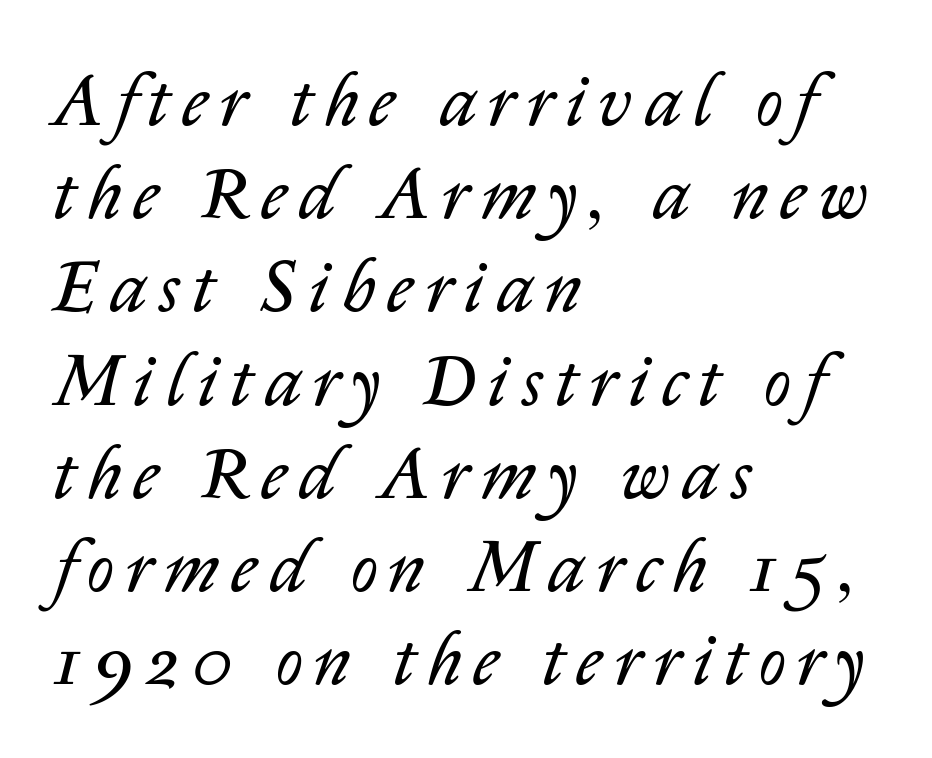
Q: Is the text bold? A: No.
Q: Is the text italic (slanted)? A: Yes, it leans right by about 14 degrees.
Q: Is the text underlined? A: No.
Q: How is the paragraph aligned? A: Left-aligned.
Q: Is the spacing between lines tight, normal or loose? A: Normal.
Q: Width (condensed, normal, or wide)? A: Normal.
Q: Stroke contrast? A: Low.
Q: x-height? A: Medium.
Q: Monospaced? A: No.
